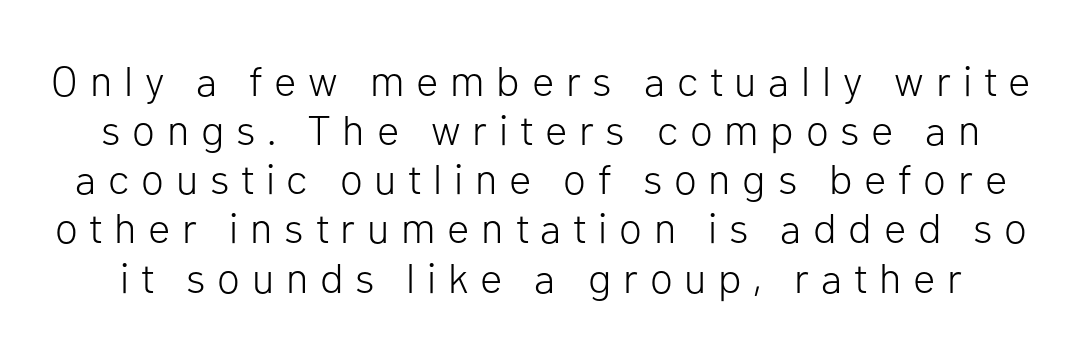
Q: Is the text bold? A: No.
Q: Is the text italic (slanted)? A: No, it is upright.
Q: Is the typeface a serif or a sans-serif typeface? A: Sans-serif.
Q: Is the text underlined? A: No.
Q: Is the spacing between letters normal or unusually wide? A: Unusually wide.
Q: Width (condensed, normal, or wide)? A: Normal.
Q: Stroke contrast? A: Low.
Q: x-height? A: Medium.
Q: Monospaced? A: No.
